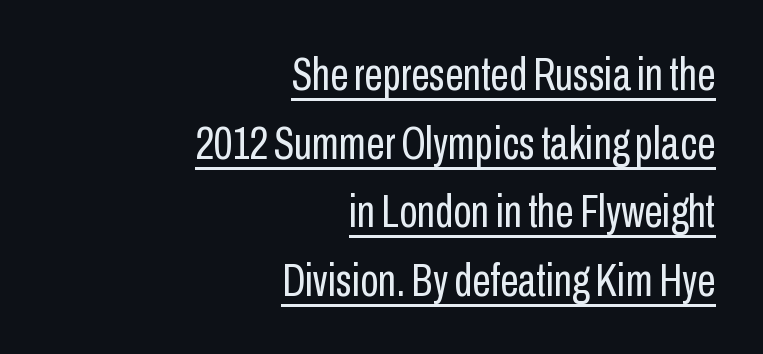
The image shows 47 px regular-weight, condensed sans-serif type, upright; set right-aligned, normal line spacing (1.46x), normal letter spacing, underlined; low stroke contrast and a medium x-height.
